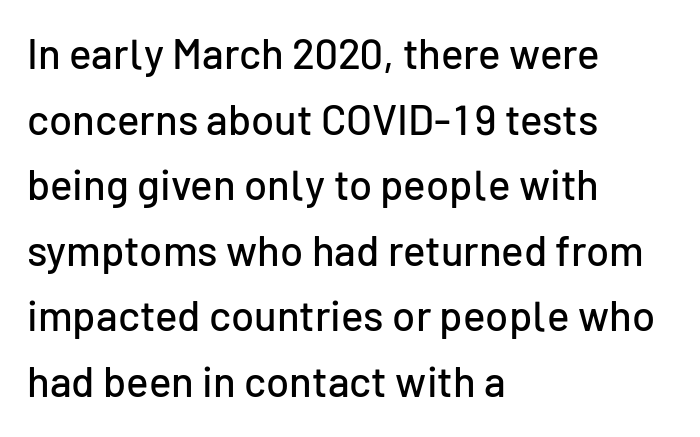
{"serif": "no", "italic": "no", "width": "normal", "stroke_contrast": "low", "x_height": "medium", "monospaced": "no", "underline": "no", "align": "left", "line_spacing": "normal", "line_spacing_ratio": 1.56, "letter_spacing": "normal", "letter_spacing_em": 0.0, "glyph_px": 42}
